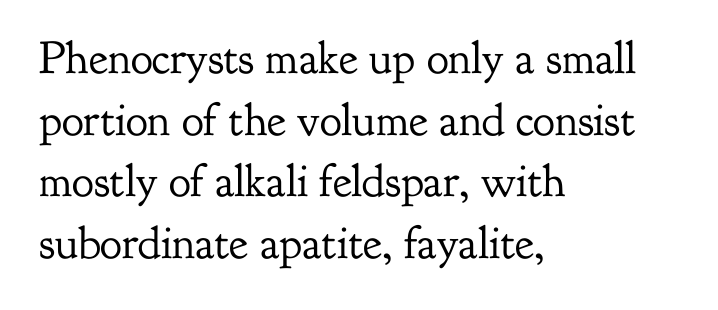
{"serif": "yes", "italic": "no", "bold": "no", "weight": "regular", "width": "normal", "stroke_contrast": "low", "x_height": "small", "monospaced": "no", "underline": "no", "align": "left", "line_spacing": "normal", "line_spacing_ratio": 1.34, "letter_spacing": "normal", "letter_spacing_em": 0.0, "glyph_px": 46}
